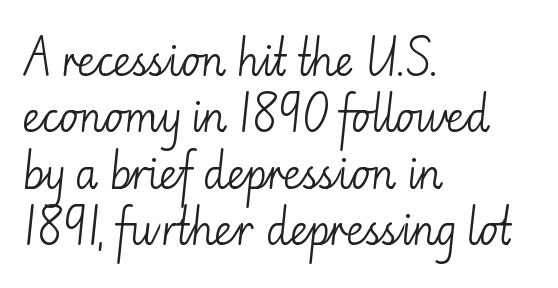
The image shows 40 px light sans-serif type; set left-aligned, normal line spacing (1.41x), normal letter spacing, not underlined; low stroke contrast and a small x-height.
